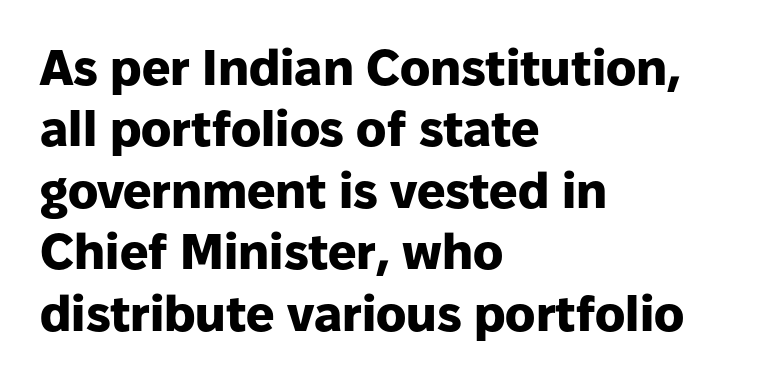
{"serif": "no", "italic": "no", "bold": "yes", "weight": "heavy", "width": "normal", "stroke_contrast": "low", "x_height": "medium", "monospaced": "no", "underline": "no", "align": "left", "line_spacing_ratio": 1.23, "letter_spacing": "normal", "letter_spacing_em": 0.0, "glyph_px": 50}
